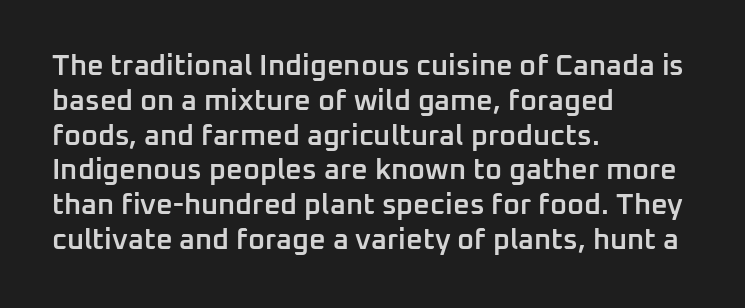
{"serif": "no", "italic": "no", "bold": "semi", "weight": "semibold", "width": "normal", "stroke_contrast": "low", "x_height": "medium", "monospaced": "no", "underline": "no", "align": "left", "line_spacing_ratio": 1.2, "letter_spacing": "normal", "letter_spacing_em": 0.0, "glyph_px": 29}
